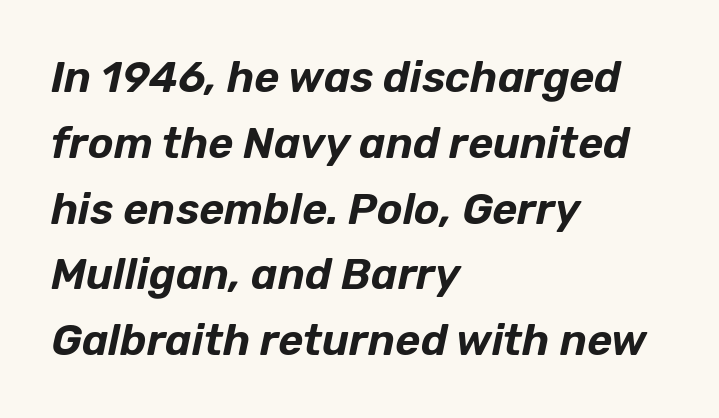
{"italic": "yes", "lean": "right", "slant_degrees": 12, "width": "normal", "stroke_contrast": "low", "x_height": "medium", "monospaced": "no", "underline": "no", "align": "left", "line_spacing": "normal", "line_spacing_ratio": 1.53, "letter_spacing": "normal", "letter_spacing_em": 0.0, "glyph_px": 43}
